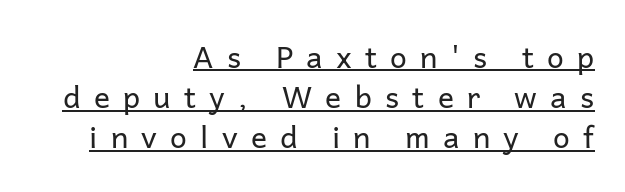
{"serif": "no", "italic": "no", "bold": "no", "weight": "regular", "width": "normal", "stroke_contrast": "low", "x_height": "medium", "monospaced": "no", "underline": "yes", "align": "right", "line_spacing": "normal", "line_spacing_ratio": 1.34, "letter_spacing": "wide", "letter_spacing_em": 0.44, "glyph_px": 30}
